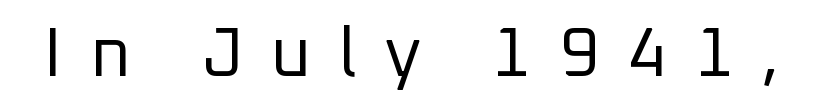
The image shows 69 px regular-weight sans-serif type, upright; set unusually wide letter spacing (+0.4 em), not underlined; low stroke contrast and a medium x-height.
